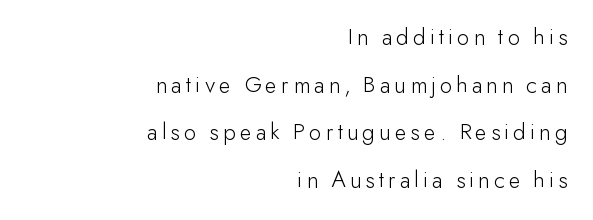
{"italic": "no", "bold": "no", "underline": "no", "align": "right", "line_spacing": "loose", "line_spacing_ratio": 1.98, "glyph_px": 24}
